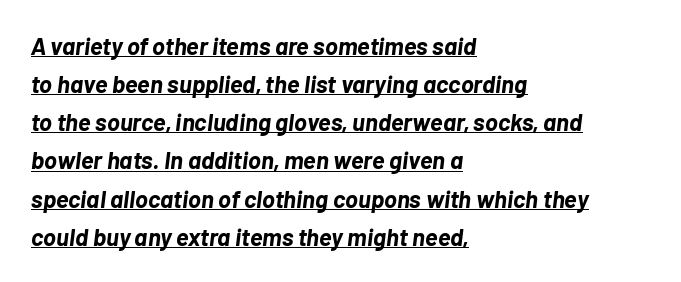
Q: Is the text bold? A: Yes.
Q: Is the text italic (slanted)? A: Yes, it leans right by about 7 degrees.
Q: Is the text underlined? A: Yes.
Q: How is the paragraph aligned? A: Left-aligned.
Q: Is the spacing between letters normal or unusually wide? A: Normal.
Q: Is the spacing between lines tight, normal or loose? A: Normal.
